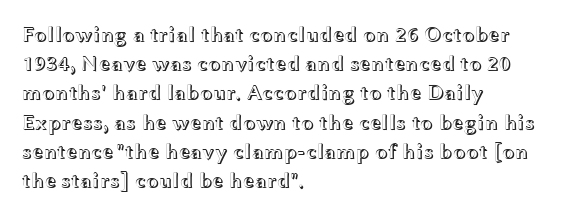
{"italic": "no", "underline": "no", "align": "left", "line_spacing": "normal", "line_spacing_ratio": 1.39, "letter_spacing": "normal", "letter_spacing_em": 0.0, "glyph_px": 21}
